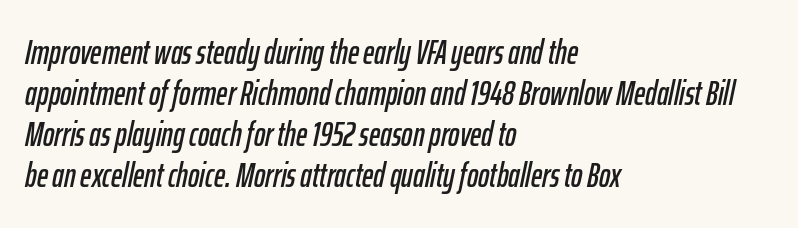
The image shows 34 px condensed type, italic (leaning right); set left-aligned, line spacing 1.21x, normal letter spacing, not underlined; low stroke contrast and a medium x-height.
